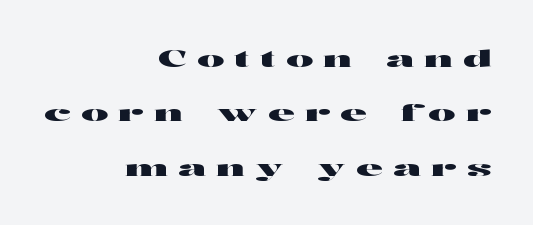
Plain, unruled lines of type. In terms of posture, this sample is upright. Caption: multi-line text, flush right, ragged left. The tracking jumps out immediately: characters are airy and widely separated. The passage shown stacks its lines with a broad gap.
